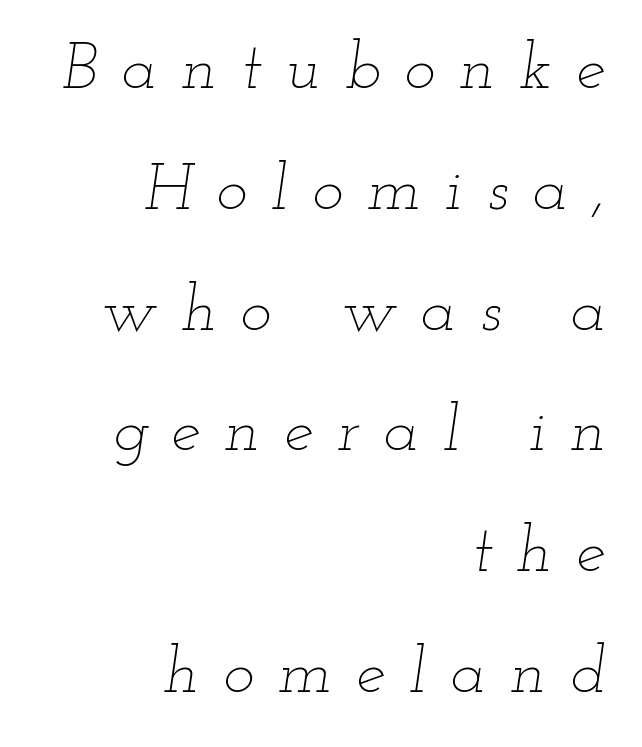
{"italic": "yes", "lean": "right", "slant_degrees": 12, "bold": "no", "weight": "thin", "width": "wide", "stroke_contrast": "low", "x_height": "small", "monospaced": "no", "underline": "no", "align": "right", "line_spacing_ratio": 1.83, "letter_spacing": "wide", "letter_spacing_em": 0.37, "glyph_px": 66}
